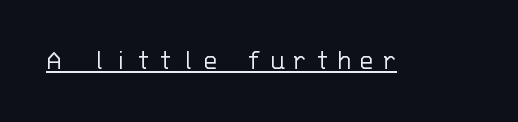
{"serif": "no", "italic": "no", "bold": "no", "weight": "light", "width": "normal", "stroke_contrast": "low", "x_height": "large", "monospaced": "yes", "underline": "yes", "letter_spacing": "wide", "letter_spacing_em": 0.28, "glyph_px": 29}
